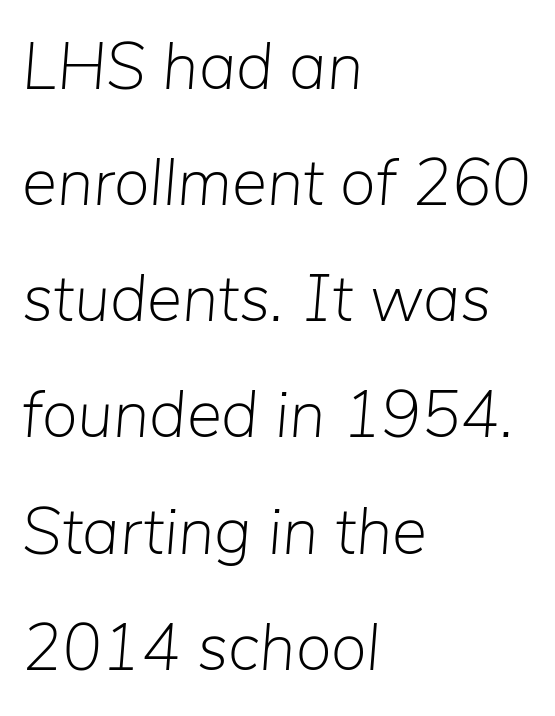
Q: Is the text bold? A: No.
Q: Is the text italic (slanted)? A: Yes, it leans right by about 5 degrees.
Q: Is the text underlined? A: No.
Q: How is the paragraph aligned? A: Left-aligned.
Q: Is the spacing between letters normal or unusually wide? A: Normal.
Q: Width (condensed, normal, or wide)? A: Normal.
Q: Stroke contrast? A: Low.
Q: x-height? A: Medium.
Q: Monospaced? A: No.
